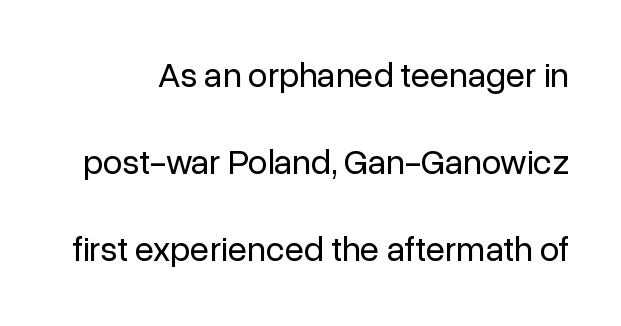
{"serif": "no", "italic": "no", "bold": "no", "weight": "regular", "width": "normal", "stroke_contrast": "low", "x_height": "medium", "monospaced": "no", "underline": "no", "line_spacing": "loose", "line_spacing_ratio": 2.48, "letter_spacing": "normal", "letter_spacing_em": 0.0, "glyph_px": 35}
